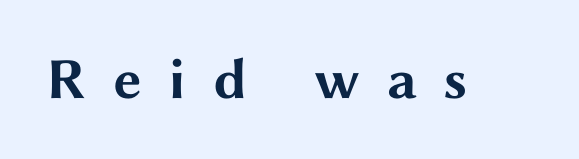
Q: Is the text bold? A: Yes.
Q: Is the text italic (slanted)? A: No, it is upright.
Q: Is the typeface a serif or a sans-serif typeface? A: Sans-serif.
Q: Is the text underlined? A: No.
Q: Is the spacing between letters normal or unusually wide? A: Unusually wide.
Q: Width (condensed, normal, or wide)? A: Wide.
Q: Stroke contrast? A: Medium.
Q: x-height? A: Medium.
Q: Monospaced? A: No.
